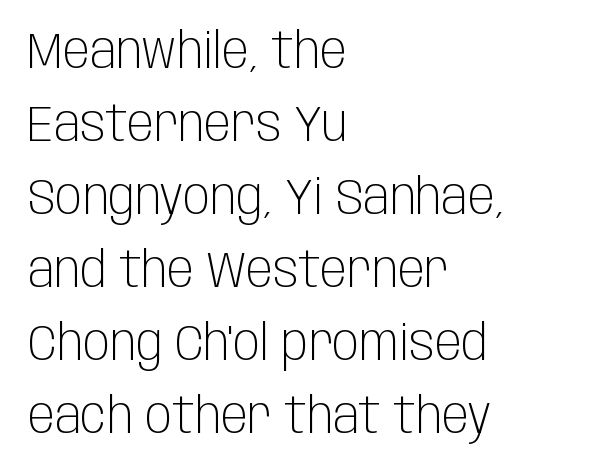
Q: Is the text bold? A: No.
Q: Is the text italic (slanted)? A: No, it is upright.
Q: Is the typeface a serif or a sans-serif typeface? A: Sans-serif.
Q: Is the text underlined? A: No.
Q: How is the paragraph aligned? A: Left-aligned.
Q: Is the spacing between letters normal or unusually wide? A: Normal.
Q: Is the spacing between lines tight, normal or loose? A: Normal.
Q: Width (condensed, normal, or wide)? A: Condensed.
Q: Stroke contrast? A: Low.
Q: x-height? A: Large.
Q: Monospaced? A: No.
